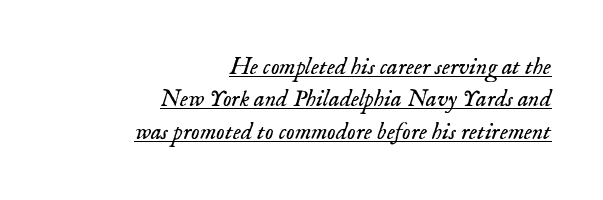
The image shows 24 px text type, italic (leaning right); set right-aligned, normal line spacing (1.35x), normal letter spacing, underlined.
